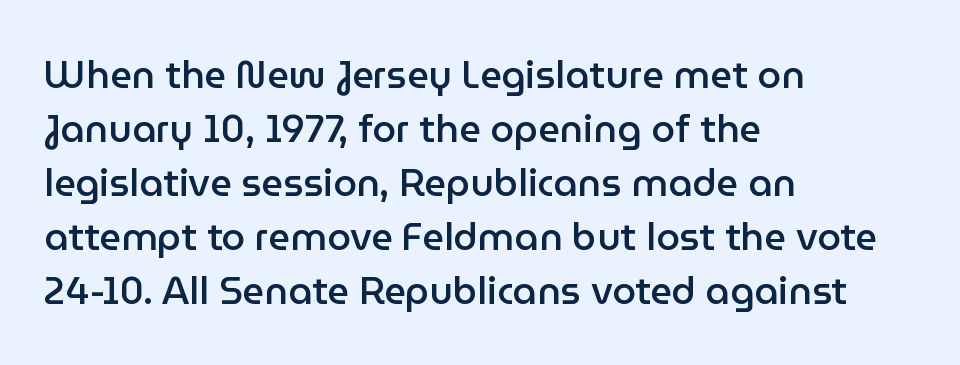
The image shows 38 px semibold sans-serif type, upright; set left-aligned, normal line spacing (1.42x), normal letter spacing, not underlined; low stroke contrast and a medium x-height.
